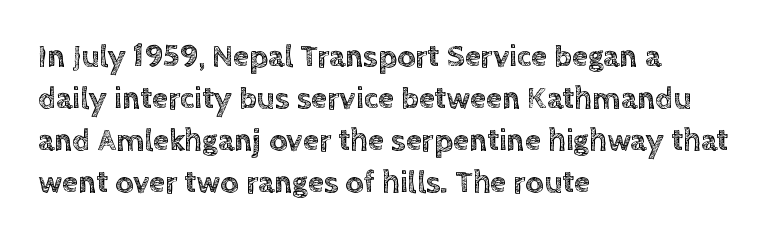
Q: Is the text italic (slanted)? A: No, it is upright.
Q: Is the text underlined? A: No.
Q: How is the paragraph aligned? A: Left-aligned.
Q: Is the spacing between letters normal or unusually wide? A: Normal.
Q: Is the spacing between lines tight, normal or loose? A: Normal.
Q: Width (condensed, normal, or wide)? A: Normal.
Q: x-height? A: Large.
Q: Monospaced? A: No.
